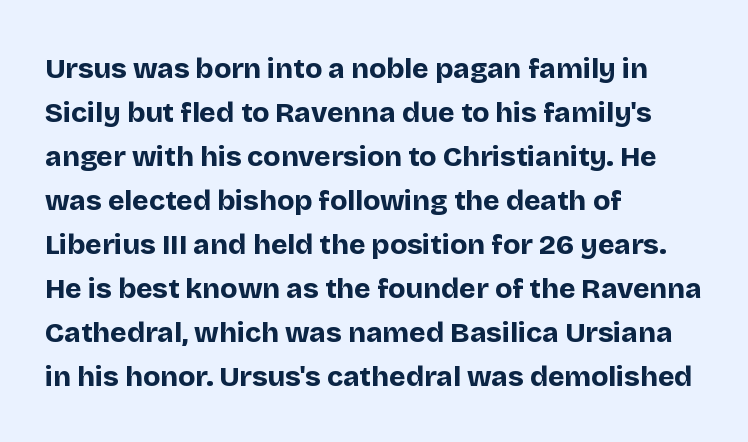
{"serif": "no", "italic": "no", "bold": "yes", "weight": "bold", "width": "normal", "stroke_contrast": "low", "x_height": "large", "monospaced": "no", "underline": "no", "align": "left", "line_spacing": "normal", "line_spacing_ratio": 1.57, "letter_spacing": "normal", "letter_spacing_em": 0.0, "glyph_px": 28}
